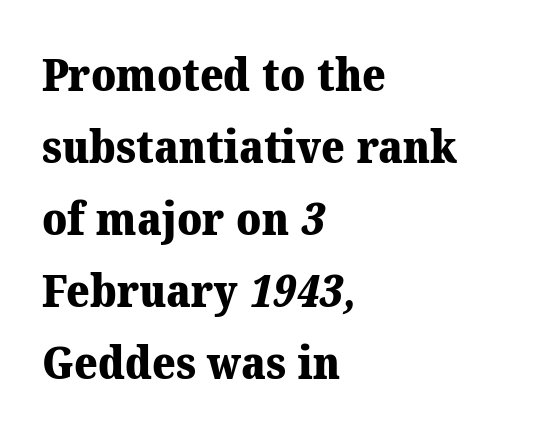
Q: Is the text bold? A: Yes.
Q: Is the typeface a serif or a sans-serif typeface? A: Serif.
Q: Is the text underlined? A: No.
Q: How is the paragraph aligned? A: Left-aligned.
Q: Is the spacing between letters normal or unusually wide? A: Normal.
Q: Is the spacing between lines tight, normal or loose? A: Normal.
Q: Width (condensed, normal, or wide)? A: Normal.
Q: Stroke contrast? A: Medium.
Q: x-height? A: Medium.
Q: Monospaced? A: No.
